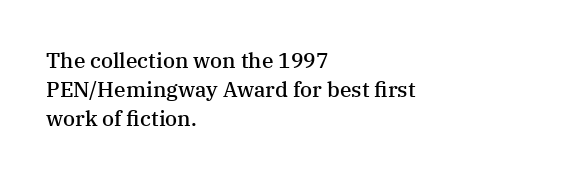
{"italic": "no", "bold": "semi", "underline": "no", "align": "left", "line_spacing": "normal", "line_spacing_ratio": 1.38, "letter_spacing": "normal", "letter_spacing_em": 0.0, "glyph_px": 21}
